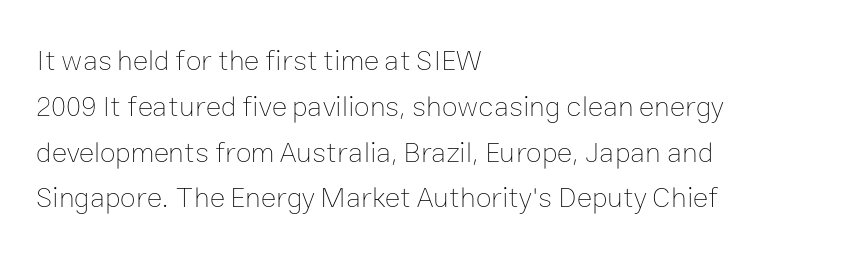
{"italic": "no", "bold": "no", "weight": "thin", "width": "normal", "stroke_contrast": "low", "x_height": "medium", "monospaced": "no", "underline": "no", "align": "left", "line_spacing": "normal", "line_spacing_ratio": 1.58, "letter_spacing": "normal", "letter_spacing_em": 0.0, "glyph_px": 29}
